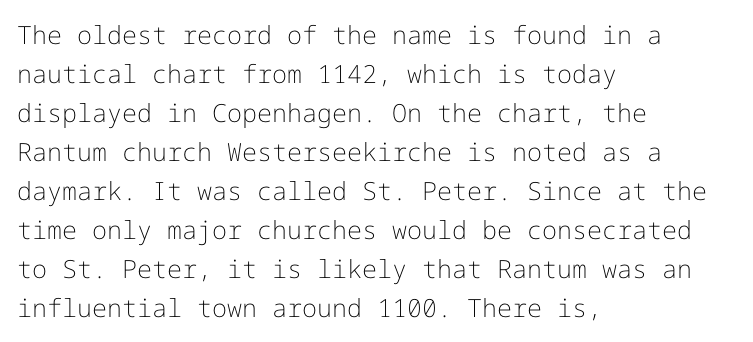
Q: Is the text bold? A: No.
Q: Is the text italic (slanted)? A: No, it is upright.
Q: Is the text underlined? A: No.
Q: How is the paragraph aligned? A: Left-aligned.
Q: Is the spacing between letters normal or unusually wide? A: Normal.
Q: Is the spacing between lines tight, normal or loose? A: Normal.
